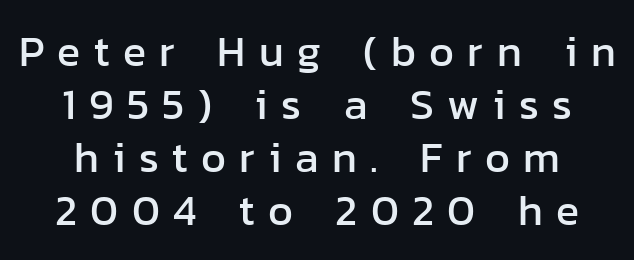
{"serif": "no", "italic": "no", "width": "normal", "stroke_contrast": "low", "x_height": "medium", "monospaced": "no", "underline": "no", "line_spacing_ratio": 1.23, "letter_spacing": "wide", "letter_spacing_em": 0.31, "glyph_px": 43}
